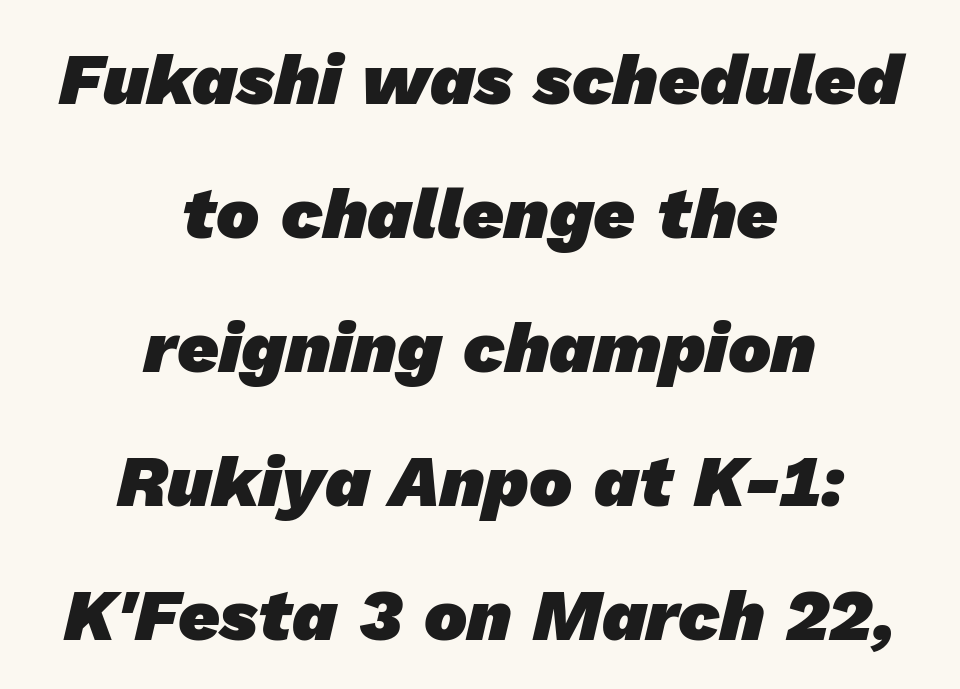
{"serif": "no", "bold": "yes", "weight": "heavy", "width": "normal", "stroke_contrast": "low", "x_height": "medium", "monospaced": "no", "underline": "no", "align": "center", "line_spacing_ratio": 1.86, "letter_spacing": "normal", "letter_spacing_em": 0.0, "glyph_px": 72}
